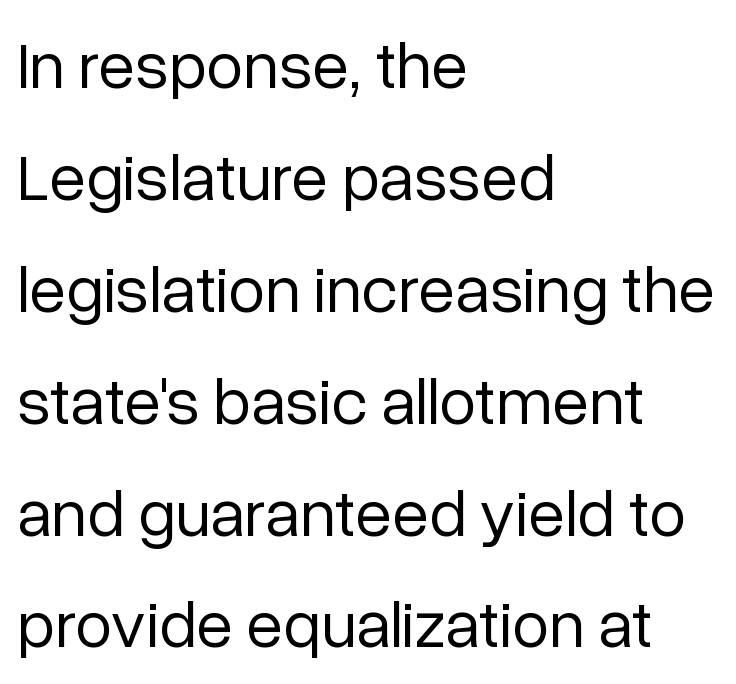
The image shows 67 px regular-weight sans-serif type, upright; set left-aligned, normal line spacing (1.67x), normal letter spacing, not underlined; low stroke contrast and a medium x-height.
